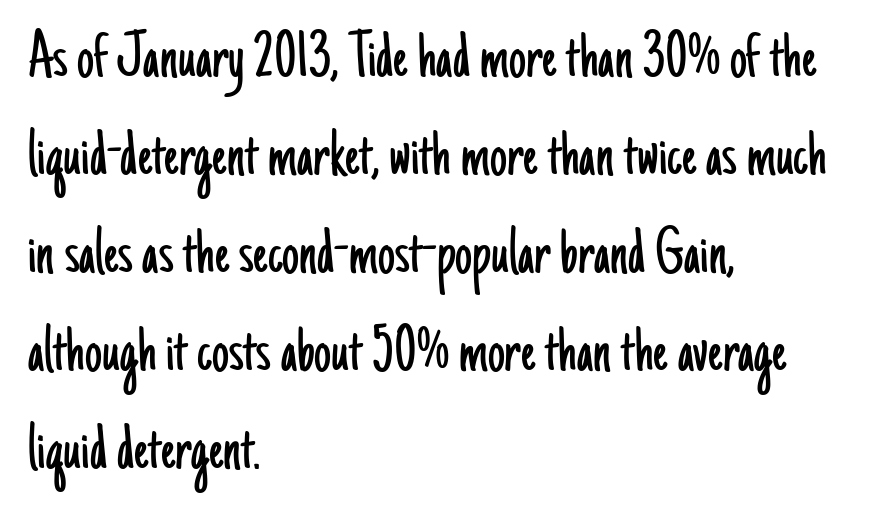
To sum up the face: it is a sans, with no serifs. Weight class: somewhere from thin through regular. Honestly, there is no underline to notice here at all. These lines sit exactly where default settings would place them. Reading down the block, your eye returns to a fixed left position each line. How are the letters spaced? Ordinarily, with no added tracking.
